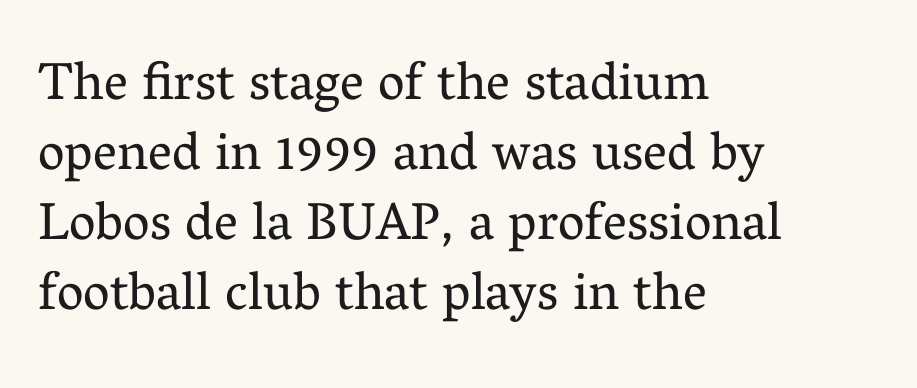
The image shows 53 px regular-weight serif type, upright; set left-aligned, normal line spacing (1.32x), normal letter spacing, not underlined; medium stroke contrast and a medium x-height.
